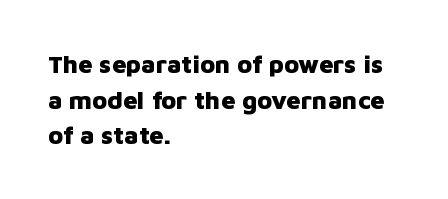
The image shows 25 px bold type, upright; set left-aligned, normal line spacing (1.43x), normal letter spacing, not underlined.
